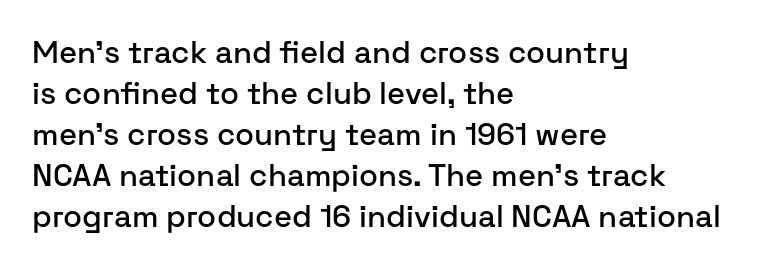
The image shows 31 px sans-serif type, upright; set left-aligned, normal line spacing (1.32x), normal letter spacing, not underlined; low stroke contrast and a medium x-height.
